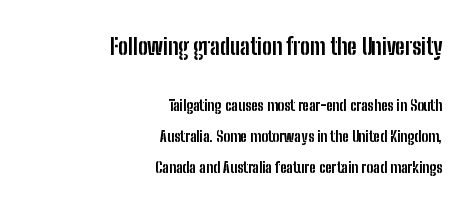
{"italic": "no", "bold": "yes", "underline": "no", "align": "right", "line_spacing": "loose", "line_spacing_ratio": 2.07, "letter_spacing": "normal", "letter_spacing_em": 0.0, "larger_block": "first", "size_ratio": 1.47, "glyph_px": 22}
